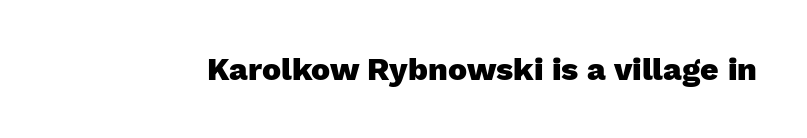
{"serif": "no", "italic": "no", "bold": "yes", "weight": "heavy", "width": "normal", "stroke_contrast": "low", "x_height": "medium", "monospaced": "no", "underline": "no", "letter_spacing": "normal", "letter_spacing_em": 0.0, "glyph_px": 32}
